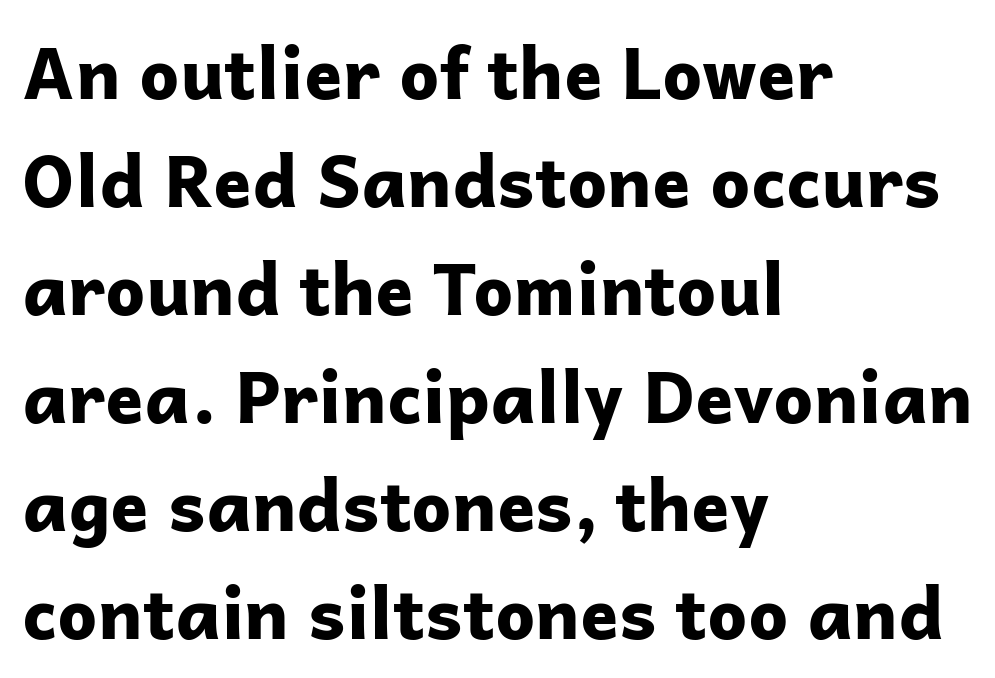
Q: Is the text bold? A: Yes.
Q: Is the text italic (slanted)? A: No, it is upright.
Q: Is the typeface a serif or a sans-serif typeface? A: Sans-serif.
Q: Is the text underlined? A: No.
Q: How is the paragraph aligned? A: Left-aligned.
Q: Is the spacing between letters normal or unusually wide? A: Normal.
Q: Is the spacing between lines tight, normal or loose? A: Normal.
Q: Width (condensed, normal, or wide)? A: Normal.
Q: Stroke contrast? A: Low.
Q: x-height? A: Medium.
Q: Monospaced? A: No.
